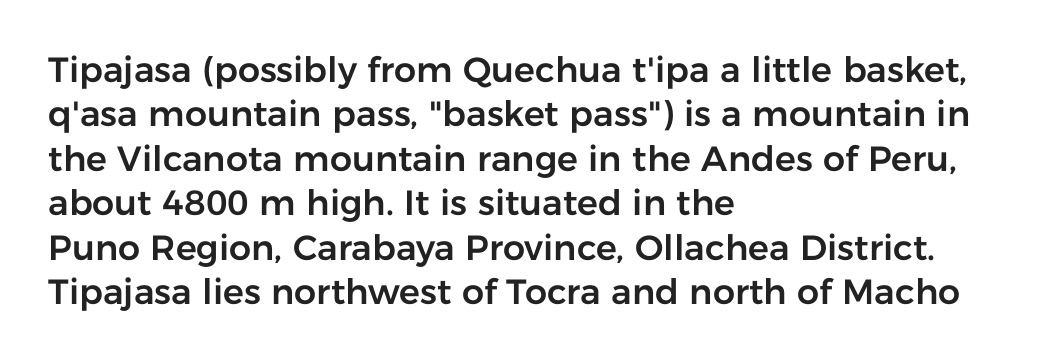
{"serif": "no", "italic": "no", "width": "normal", "stroke_contrast": "low", "x_height": "medium", "monospaced": "no", "underline": "no", "align": "left", "line_spacing": "normal", "line_spacing_ratio": 1.27, "letter_spacing": "normal", "letter_spacing_em": 0.0, "glyph_px": 35}
